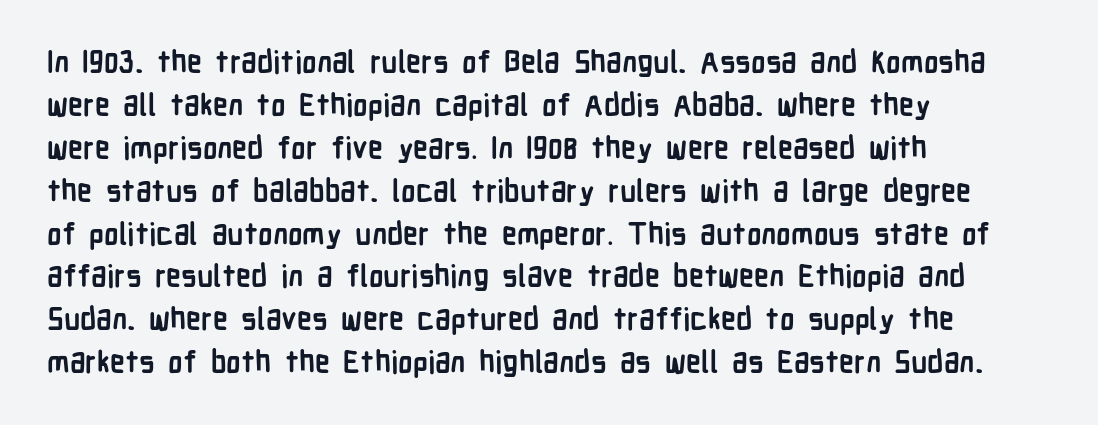
{"serif": "no", "italic": "no", "bold": "yes", "weight": "semibold", "width": "condensed", "stroke_contrast": "low", "x_height": "medium", "monospaced": "no", "underline": "no", "align": "left", "line_spacing": "normal", "line_spacing_ratio": 1.43, "letter_spacing": "normal", "letter_spacing_em": 0.0, "glyph_px": 30}
